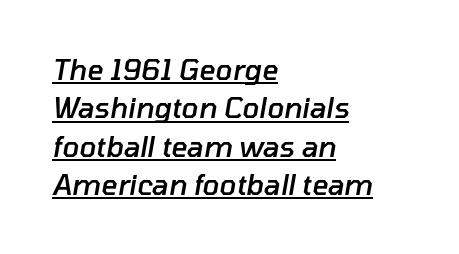
The image shows 28 px semibold type, italic (leaning right); set left-aligned, normal line spacing (1.37x), normal letter spacing, underlined; low stroke contrast and a medium x-height.
